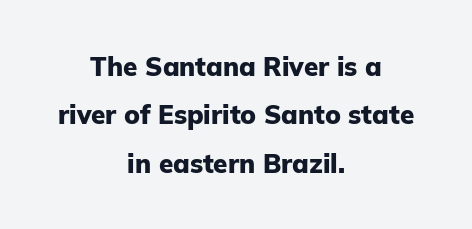
Q: Is the text bold? A: Yes.
Q: Is the text italic (slanted)? A: No, it is upright.
Q: Is the text underlined? A: No.
Q: How is the paragraph aligned? A: Centered.
Q: Is the spacing between letters normal or unusually wide? A: Normal.
